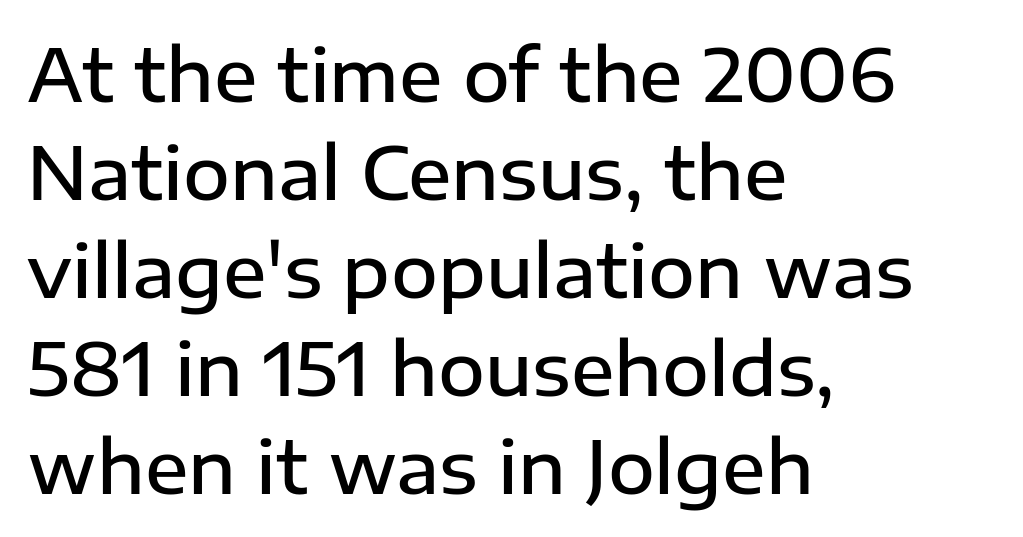
{"serif": "no", "italic": "no", "bold": "semi", "weight": "semibold", "width": "normal", "stroke_contrast": "low", "x_height": "medium", "monospaced": "no", "underline": "no", "align": "left", "line_spacing": "normal", "line_spacing_ratio": 1.36, "letter_spacing": "normal", "letter_spacing_em": 0.0, "glyph_px": 72}
